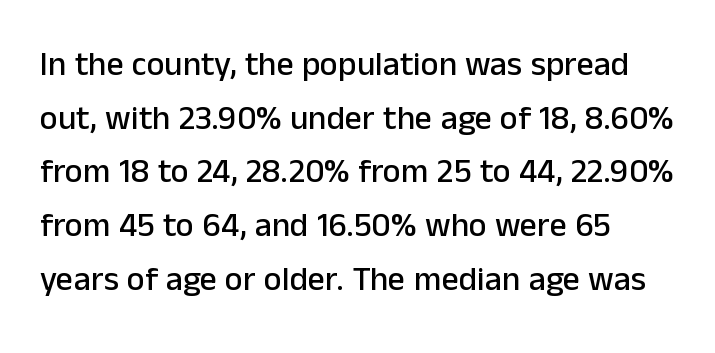
Q: Is the text italic (slanted)? A: No, it is upright.
Q: Is the typeface a serif or a sans-serif typeface? A: Sans-serif.
Q: Is the text underlined? A: No.
Q: How is the paragraph aligned? A: Left-aligned.
Q: Is the spacing between letters normal or unusually wide? A: Normal.
Q: Is the spacing between lines tight, normal or loose? A: Normal.
Q: Width (condensed, normal, or wide)? A: Normal.
Q: Stroke contrast? A: Low.
Q: x-height? A: Medium.
Q: Monospaced? A: No.
